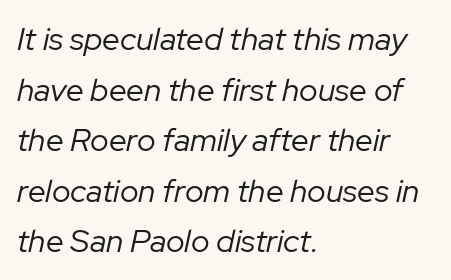
{"italic": "yes", "lean": "right", "slant_degrees": 12, "bold": "no", "weight": "regular", "width": "normal", "stroke_contrast": "low", "x_height": "medium", "monospaced": "no", "underline": "no", "align": "left", "line_spacing": "normal", "line_spacing_ratio": 1.58, "letter_spacing": "normal", "letter_spacing_em": 0.0, "glyph_px": 32}
